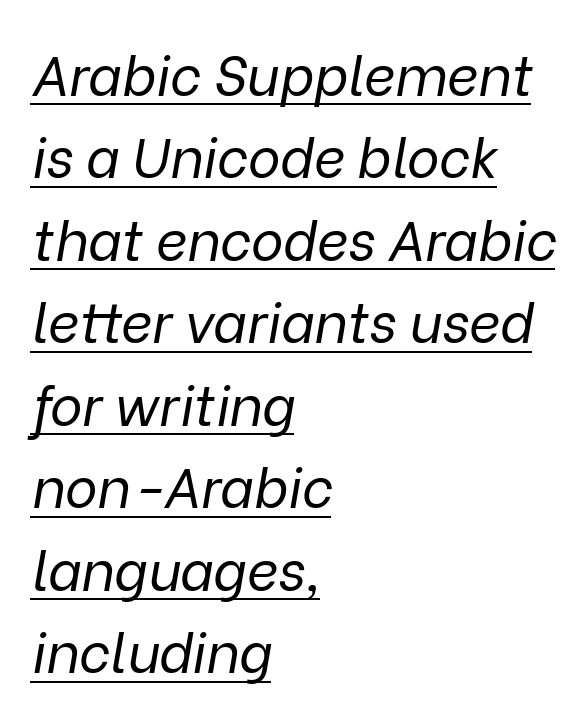
Q: Is the text bold? A: No.
Q: Is the text italic (slanted)? A: Yes, it leans right by about 9 degrees.
Q: Is the text underlined? A: Yes.
Q: How is the paragraph aligned? A: Left-aligned.
Q: Is the spacing between letters normal or unusually wide? A: Normal.
Q: Is the spacing between lines tight, normal or loose? A: Normal.
Q: Width (condensed, normal, or wide)? A: Normal.
Q: Stroke contrast? A: Low.
Q: x-height? A: Medium.
Q: Monospaced? A: No.
